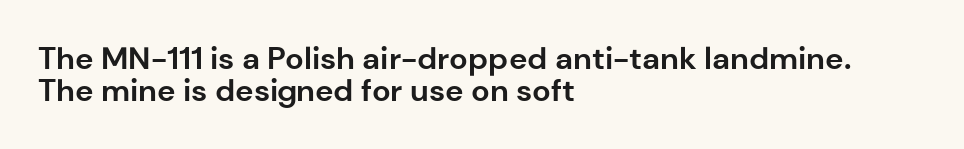
{"serif": "no", "italic": "no", "bold": "yes", "weight": "bold", "width": "normal", "stroke_contrast": "low", "x_height": "medium", "monospaced": "no", "underline": "no", "align": "left", "line_spacing": "tight", "line_spacing_ratio": 1.02, "letter_spacing": "normal", "letter_spacing_em": 0.0, "glyph_px": 31}
